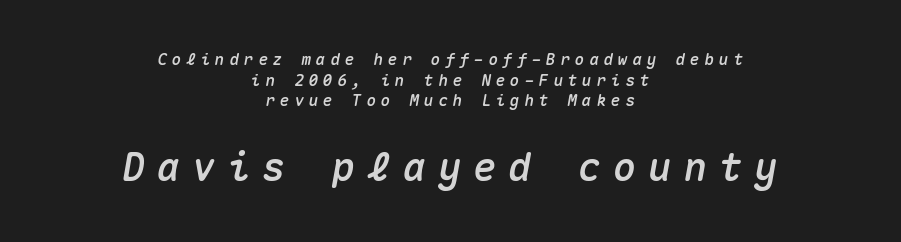
Q: Is the text italic (slanted)? A: Yes, it leans right by about 10 degrees.
Q: Is the text underlined? A: No.
Q: How is the paragraph aligned? A: Centered.
Q: Is the spacing between letters normal or unusually wide? A: Unusually wide.
Q: Is the spacing between lines tight, normal or loose? A: Normal.
Q: Which block of text is set in a larger size, the first (top) or the second (bottom)? A: The second (bottom) one.
Q: Width (condensed, normal, or wide)? A: Normal.
Q: Stroke contrast? A: Medium.
Q: x-height? A: Medium.
Q: Monospaced? A: Yes.
